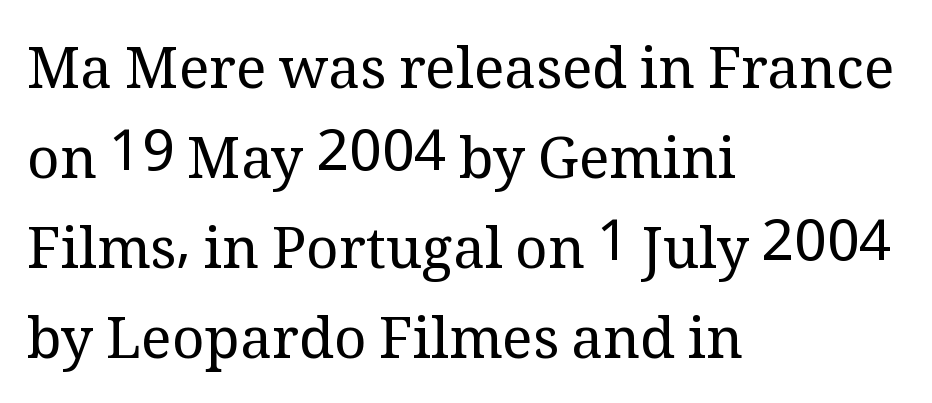
{"serif": "yes", "italic": "no", "bold": "no", "weight": "regular", "width": "normal", "stroke_contrast": "medium", "x_height": "medium", "monospaced": "no", "underline": "no", "align": "left", "line_spacing": "normal", "line_spacing_ratio": 1.58, "letter_spacing": "normal", "letter_spacing_em": 0.0, "glyph_px": 57}
